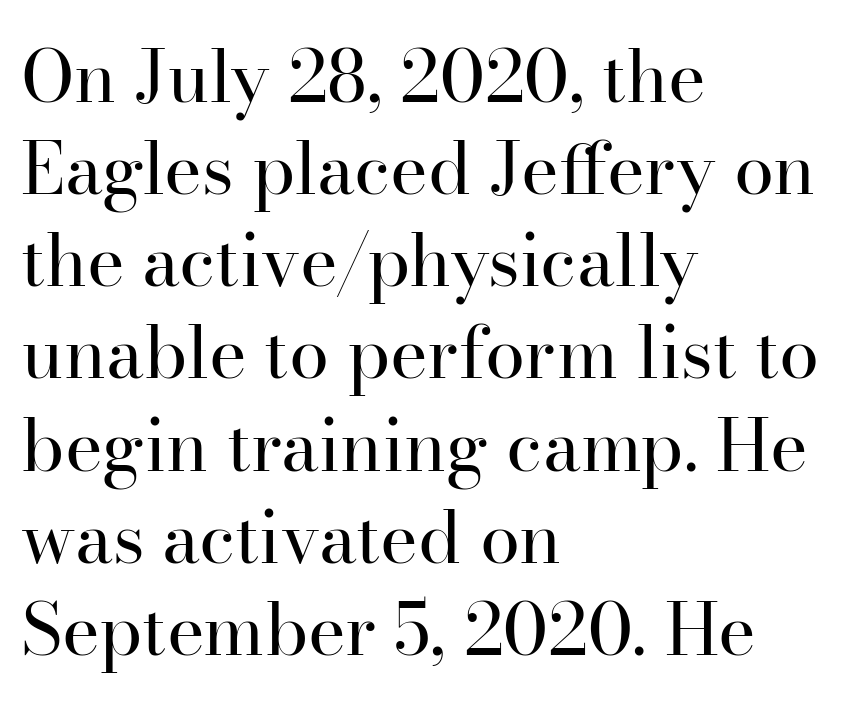
{"serif": "yes", "italic": "no", "bold": "no", "weight": "regular", "width": "normal", "stroke_contrast": "high", "x_height": "small", "monospaced": "no", "underline": "no", "align": "left", "line_spacing": "normal", "line_spacing_ratio": 1.28, "letter_spacing": "normal", "letter_spacing_em": 0.0, "glyph_px": 72}
